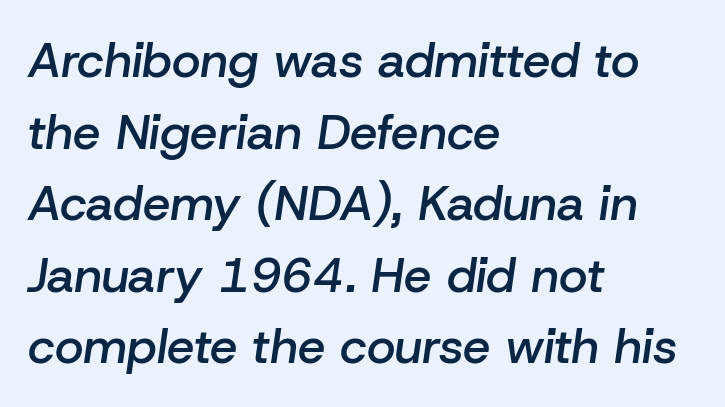
Varying glyph widths throughout — classic text-font behaviour. Whoever set this chose a conventional vertical rhythm. The ragged edge is on the right, which tells us the setting is flush left. If you drew a line through each stem, it would be angled. The space directly below the letters is spotless.
